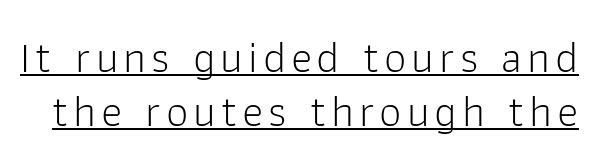
The image shows 45 px light sans-serif type, upright; set line spacing 1.19x, underlined; low stroke contrast and a medium x-height.
